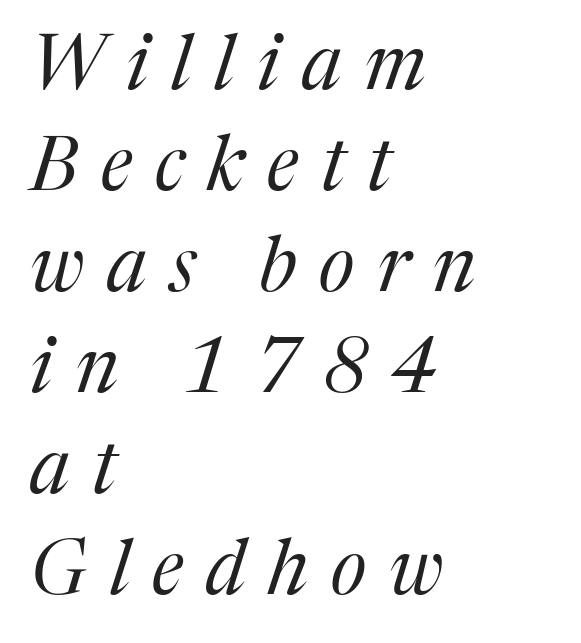
Check the space under the baseline: it is left empty. Successive baselines arrive at the customary interval. Is the letter spacing exaggerated? Yes — the characters are pushed far apart. Think standard paragraph weight, or any step lighter than that.
